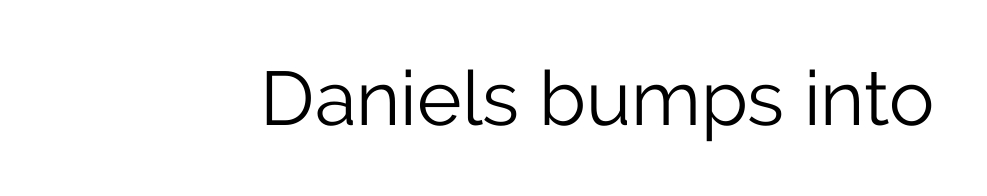
{"serif": "no", "italic": "no", "bold": "no", "weight": "light", "width": "normal", "stroke_contrast": "low", "x_height": "medium", "monospaced": "no", "underline": "no", "letter_spacing": "normal", "letter_spacing_em": 0.0, "glyph_px": 76}
